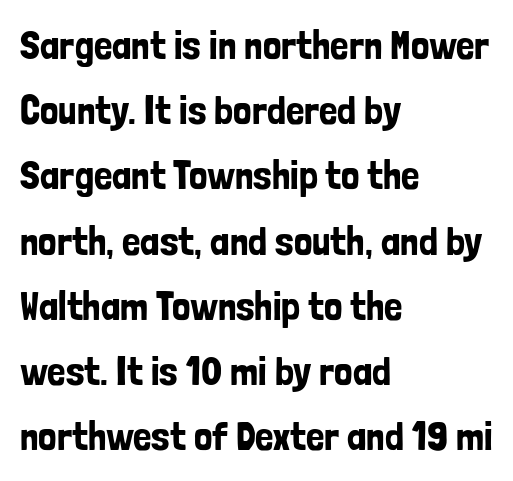
{"serif": "no", "italic": "no", "width": "condensed", "stroke_contrast": "low", "x_height": "medium", "monospaced": "no", "underline": "no", "align": "left", "line_spacing": "normal", "line_spacing_ratio": 1.59, "letter_spacing": "normal", "letter_spacing_em": 0.0, "glyph_px": 41}
